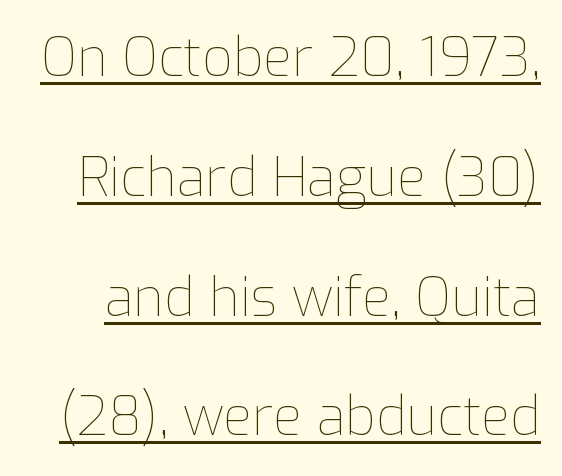
{"italic": "no", "bold": "no", "weight": "thin", "width": "normal", "stroke_contrast": "low", "x_height": "medium", "monospaced": "no", "underline": "yes", "line_spacing": "loose", "line_spacing_ratio": 2.26, "letter_spacing": "normal", "letter_spacing_em": 0.0, "glyph_px": 53}
